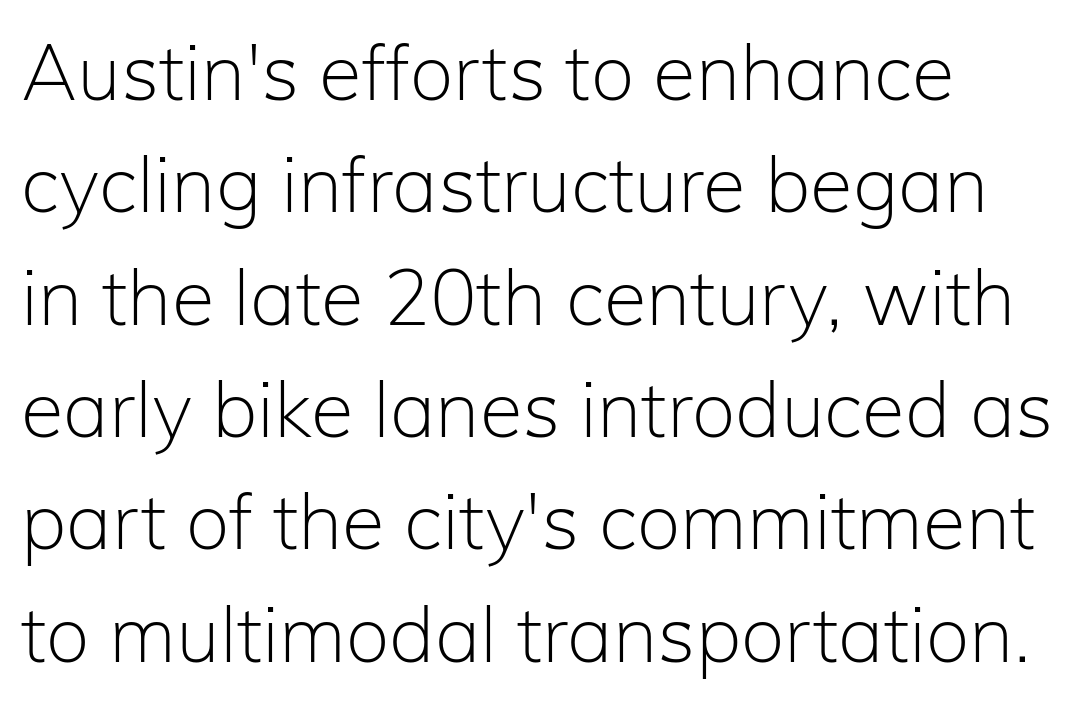
{"serif": "no", "italic": "no", "bold": "no", "weight": "light", "width": "normal", "stroke_contrast": "low", "x_height": "medium", "monospaced": "no", "underline": "no", "align": "left", "line_spacing": "normal", "line_spacing_ratio": 1.44, "letter_spacing": "normal", "letter_spacing_em": 0.0, "glyph_px": 78}
